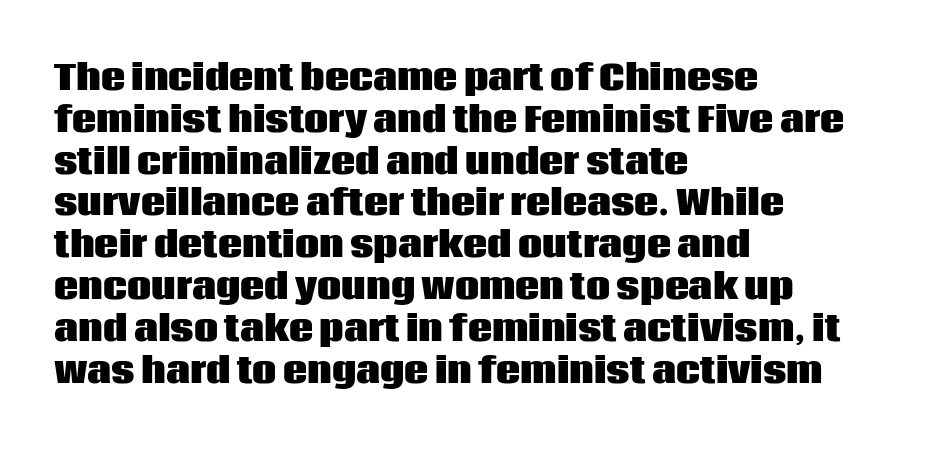
{"serif": "no", "italic": "no", "bold": "yes", "weight": "heavy", "width": "normal", "stroke_contrast": "low", "x_height": "large", "monospaced": "no", "underline": "no", "align": "left", "line_spacing_ratio": 1.23, "letter_spacing": "normal", "letter_spacing_em": 0.0, "glyph_px": 34}
